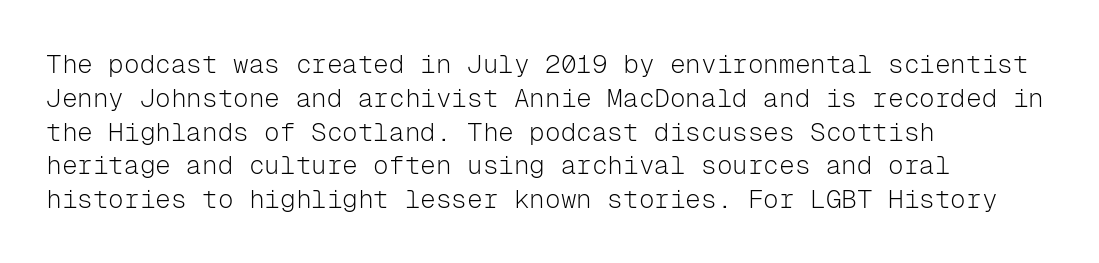
Q: Is the text bold? A: No.
Q: Is the text italic (slanted)? A: No, it is upright.
Q: Is the text underlined? A: No.
Q: How is the paragraph aligned? A: Left-aligned.
Q: Is the spacing between letters normal or unusually wide? A: Normal.
Q: Is the spacing between lines tight, normal or loose? A: Normal.
